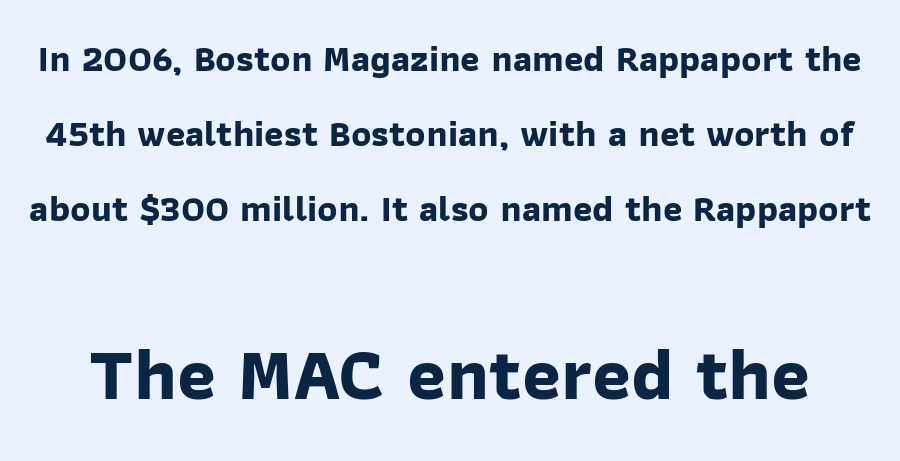
Q: Is the text bold? A: Yes.
Q: Is the typeface a serif or a sans-serif typeface? A: Sans-serif.
Q: Is the text underlined? A: No.
Q: Is the spacing between letters normal or unusually wide? A: Normal.
Q: Is the spacing between lines tight, normal or loose? A: Loose.
Q: Which block of text is set in a larger size, the first (top) or the second (bottom)? A: The second (bottom) one.
Q: Width (condensed, normal, or wide)? A: Normal.
Q: Stroke contrast? A: Low.
Q: x-height? A: Medium.
Q: Monospaced? A: No.
